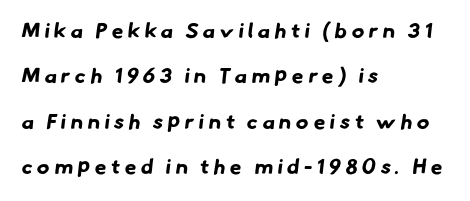
{"bold": "yes", "underline": "no", "align": "left", "line_spacing": "loose", "line_spacing_ratio": 2.16, "letter_spacing": "wide", "letter_spacing_em": 0.22, "glyph_px": 21}
